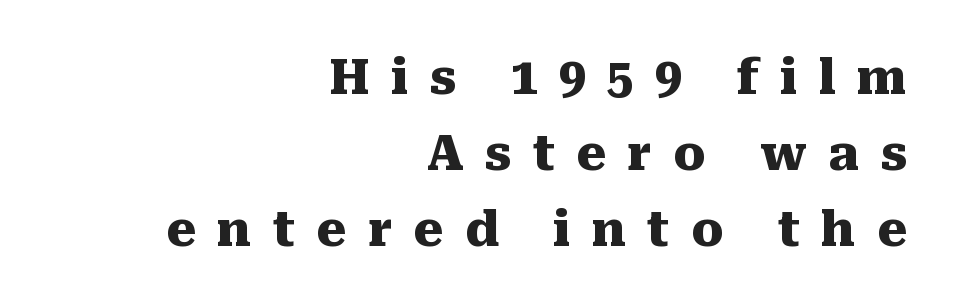
The image shows 48 px heavy serif type, upright; set right-aligned, normal line spacing (1.58x), unusually wide letter spacing (+0.44 em), not underlined; medium stroke contrast and a medium x-height.
